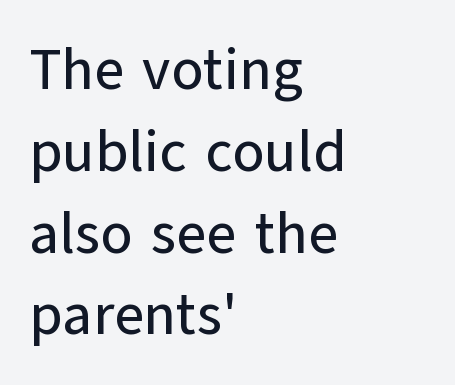
Q: Is the text italic (slanted)? A: No, it is upright.
Q: Is the typeface a serif or a sans-serif typeface? A: Sans-serif.
Q: Is the text underlined? A: No.
Q: How is the paragraph aligned? A: Left-aligned.
Q: Is the spacing between letters normal or unusually wide? A: Normal.
Q: Is the spacing between lines tight, normal or loose? A: Normal.
Q: Width (condensed, normal, or wide)? A: Normal.
Q: Stroke contrast? A: Low.
Q: x-height? A: Medium.
Q: Monospaced? A: No.
